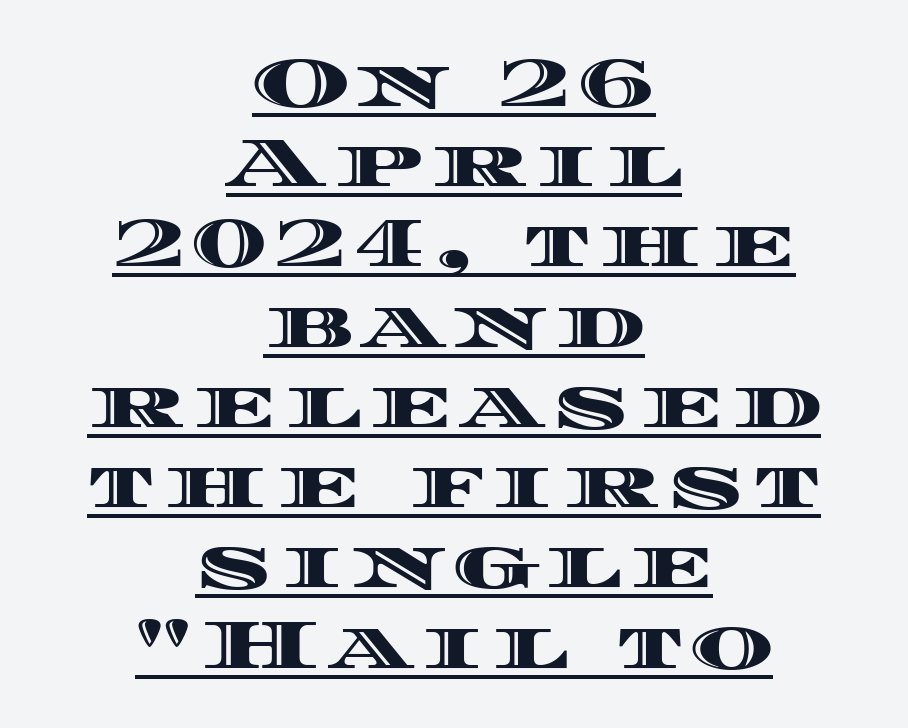
{"italic": "no", "width": "wide", "x_height": "large", "monospaced": "no", "underline": "yes", "align": "center", "line_spacing": "tight", "line_spacing_ratio": 1.13, "glyph_px": 71}
